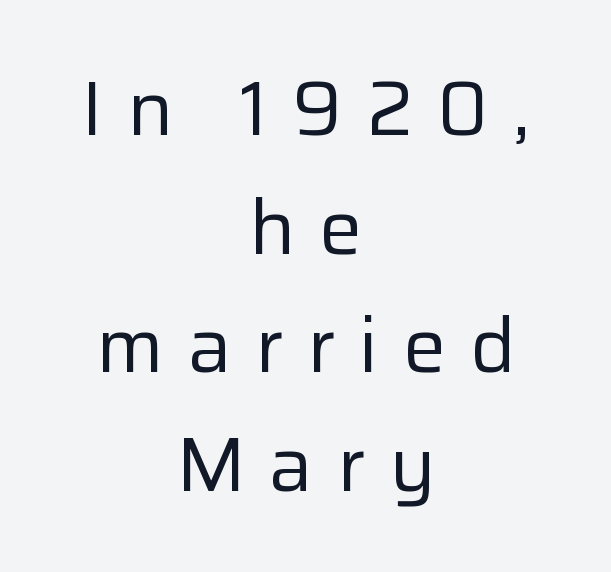
The compositor balanced each line on the midline. Nothing sits at the stroke ends, so this counts as sans-serif. No letter is thick-stroked: the sample isn't bold. Each row of text sits above clean, open space.
